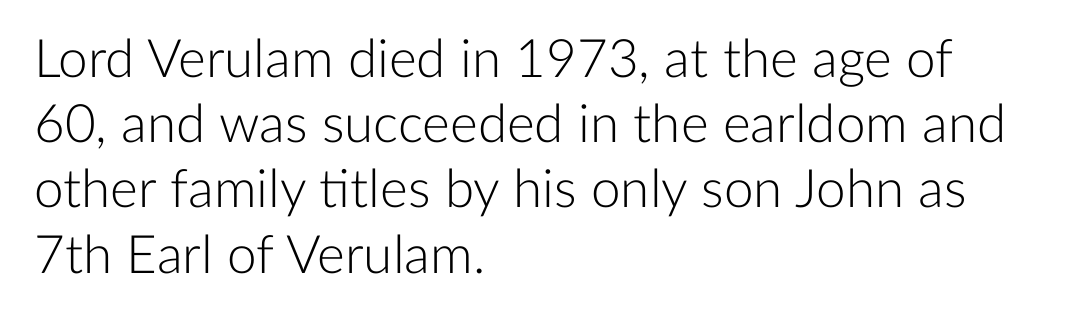
Does the lettering tilt? It doesn't — this is upright. The weight would be labelled regular, book, light, or lighter still. There is no visible air inserted between adjacent glyphs. The space beneath each line is pristine and unruled. Spacing verdict: proportional, widths tailored to each character. The rag falls on the right side of this text block.
